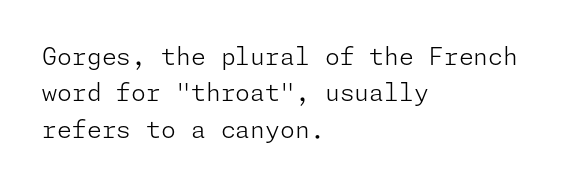
{"italic": "no", "bold": "no", "underline": "no", "align": "left", "line_spacing": "normal", "line_spacing_ratio": 1.52, "letter_spacing": "normal", "letter_spacing_em": 0.0, "glyph_px": 24}
